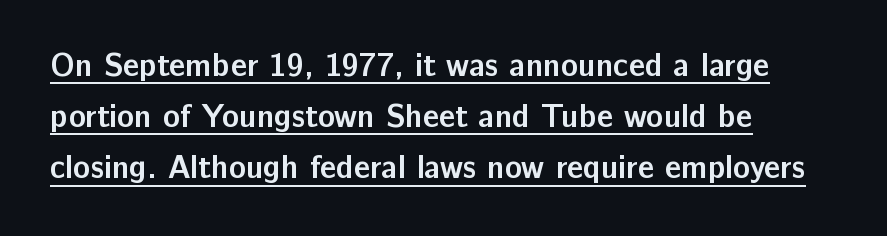
The image shows 32 px semibold sans-serif type, upright; set left-aligned, normal line spacing (1.6x), normal letter spacing, underlined; low stroke contrast and a medium x-height.
